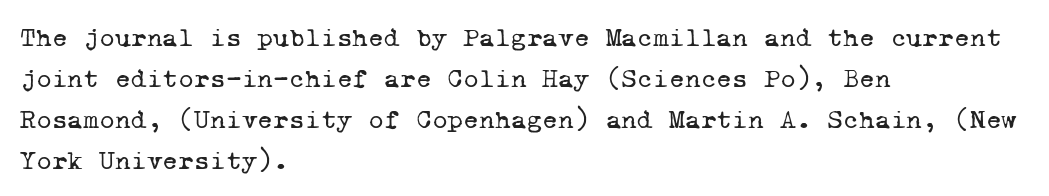
The image shows 27 px text type; set left-aligned, normal line spacing (1.52x), normal letter spacing, not underlined.
